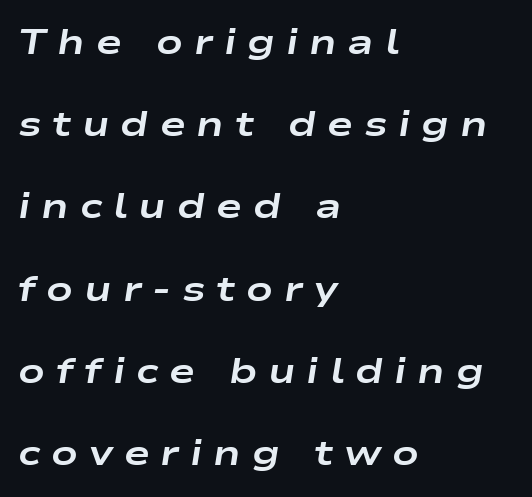
{"italic": "yes", "lean": "right", "slant_degrees": 9, "bold": "yes", "weight": "bold", "width": "wide", "stroke_contrast": "low", "x_height": "medium", "monospaced": "no", "underline": "no", "align": "left", "line_spacing": "loose", "line_spacing_ratio": 2.35, "letter_spacing": "wide", "letter_spacing_em": 0.31, "glyph_px": 35}
